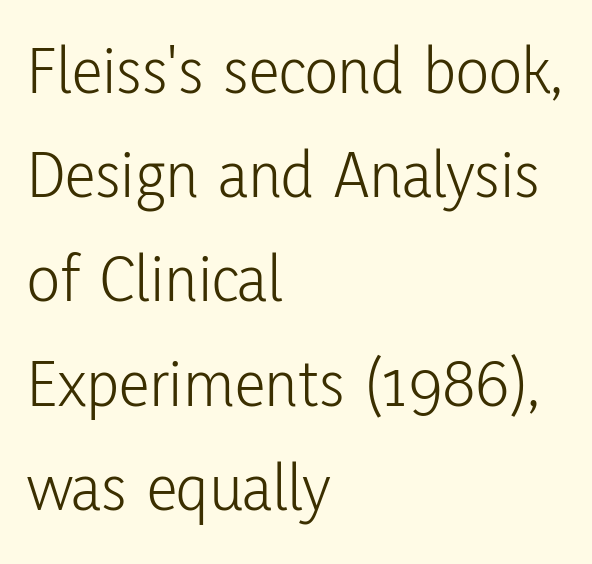
The image shows 69 px light, condensed sans-serif type, upright; set left-aligned, normal line spacing (1.51x), normal letter spacing, not underlined; low stroke contrast and a medium x-height.
